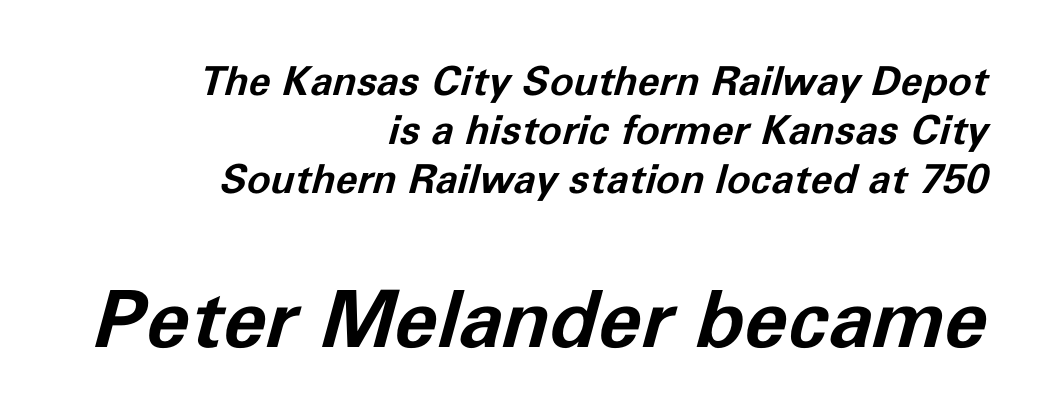
The image shows 79 px bold type, italic (leaning right); set right-aligned, line spacing 1.23x, normal letter spacing, not underlined; the second (bottom) block is 1.98x larger; low stroke contrast and a medium x-height.
